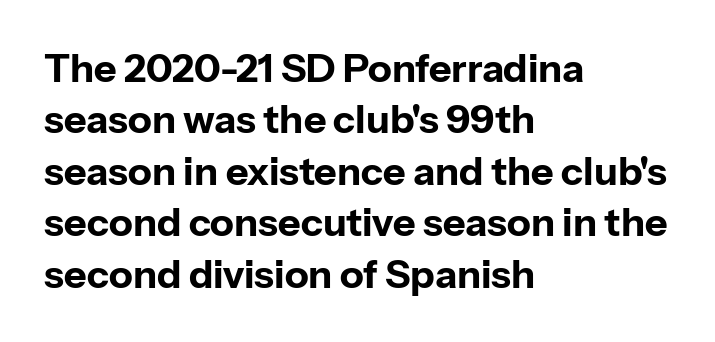
The image shows 39 px bold sans-serif type, upright; set left-aligned, normal line spacing (1.32x), normal letter spacing, not underlined; low stroke contrast and a medium x-height.
